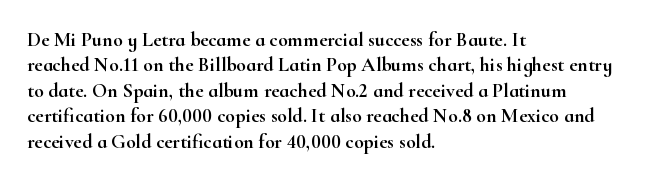
{"italic": "no", "underline": "no", "align": "left", "line_spacing": "normal", "line_spacing_ratio": 1.27, "letter_spacing": "normal", "letter_spacing_em": 0.0, "glyph_px": 20}
